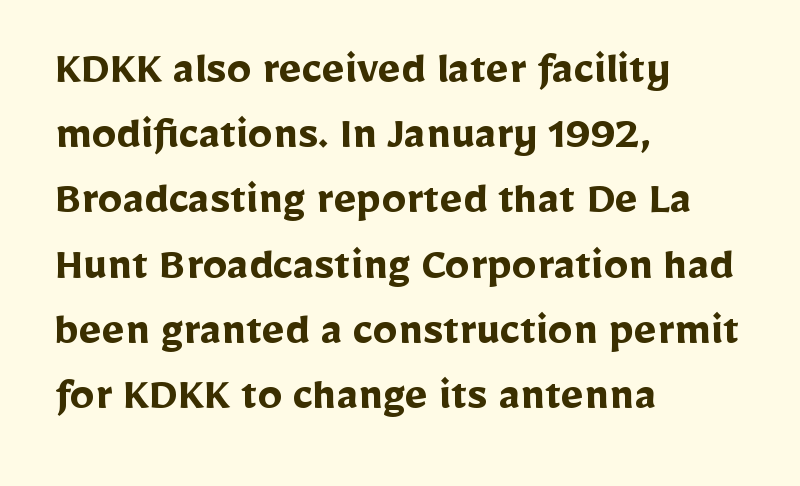
Vertical strokes here are truly vertical. The passage shown stacks its lines at a standard gap. These lines are rendered in a variable-pitch font. The words here are not underlined. Honestly, the letter spacing is just normal — you wouldn't notice it.
